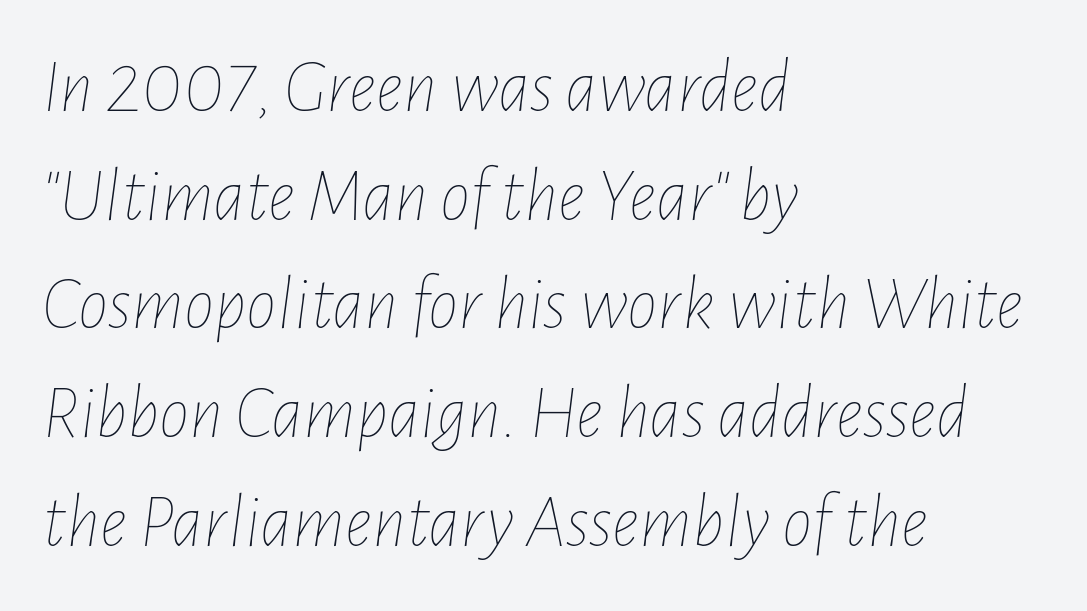
Q: Is the text bold? A: No.
Q: Is the text italic (slanted)? A: Yes, it leans right by about 7 degrees.
Q: Is the text underlined? A: No.
Q: How is the paragraph aligned? A: Left-aligned.
Q: Is the spacing between letters normal or unusually wide? A: Normal.
Q: Is the spacing between lines tight, normal or loose? A: Normal.
Q: Width (condensed, normal, or wide)? A: Condensed.
Q: Stroke contrast? A: Low.
Q: x-height? A: Medium.
Q: Monospaced? A: No.
